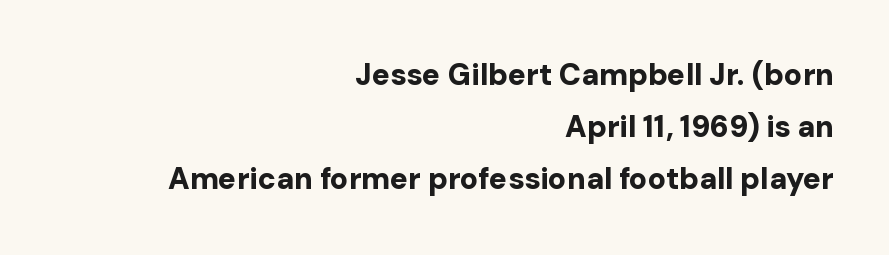
These words are printed bold, with thick strokes throughout. A typesetter would call this proportional, since set widths differ per character. These lines are set flush right with a ragged left edge. Check the space under the baseline: it is left empty.
